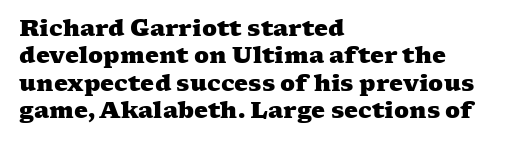
Does extra space separate the letters? No, they use regular spacing. Stroke thickness is high; the sample reads as a true bold. The paragraph shown leans on its left margin. This rendering features lettering with no underline.
